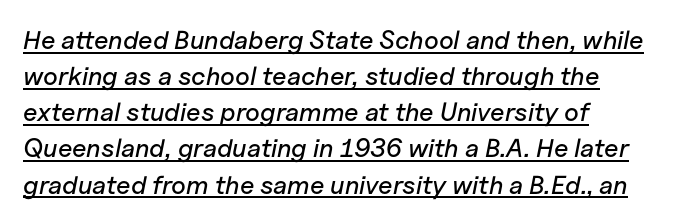
Left-aligned paragraph, ragged on the right. The rendering uses a moderate line-height, typical for paragraphs. This sample uses an oblique cut, with every glyph tilted off the vertical. The horizontal fit of the characters is conventional and even. Does a line run under the words? Yes, clearly.
